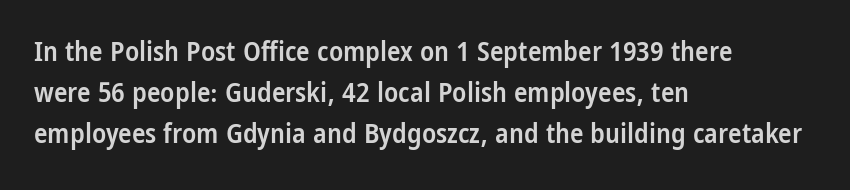
Q: Is the text bold? A: Semi-bold.
Q: Is the text italic (slanted)? A: No, it is upright.
Q: Is the typeface a serif or a sans-serif typeface? A: Sans-serif.
Q: Is the text underlined? A: No.
Q: How is the paragraph aligned? A: Left-aligned.
Q: Is the spacing between letters normal or unusually wide? A: Normal.
Q: Is the spacing between lines tight, normal or loose? A: Normal.
Q: Width (condensed, normal, or wide)? A: Condensed.
Q: Stroke contrast? A: Low.
Q: x-height? A: Large.
Q: Monospaced? A: No.
